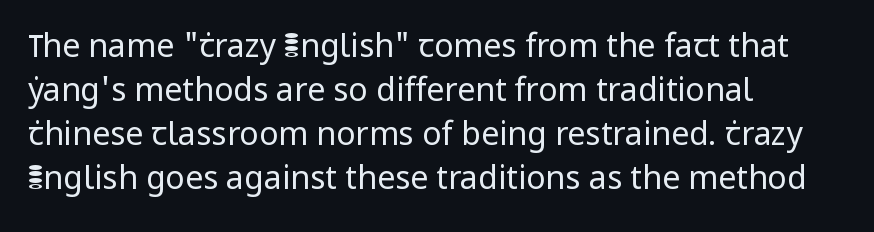
{"serif": "no", "italic": "no", "bold": "no", "weight": "regular", "width": "normal", "stroke_contrast": "low", "x_height": "medium", "monospaced": "no", "underline": "no", "align": "left", "line_spacing": "normal", "line_spacing_ratio": 1.38, "letter_spacing": "normal", "letter_spacing_em": 0.0, "glyph_px": 32}
